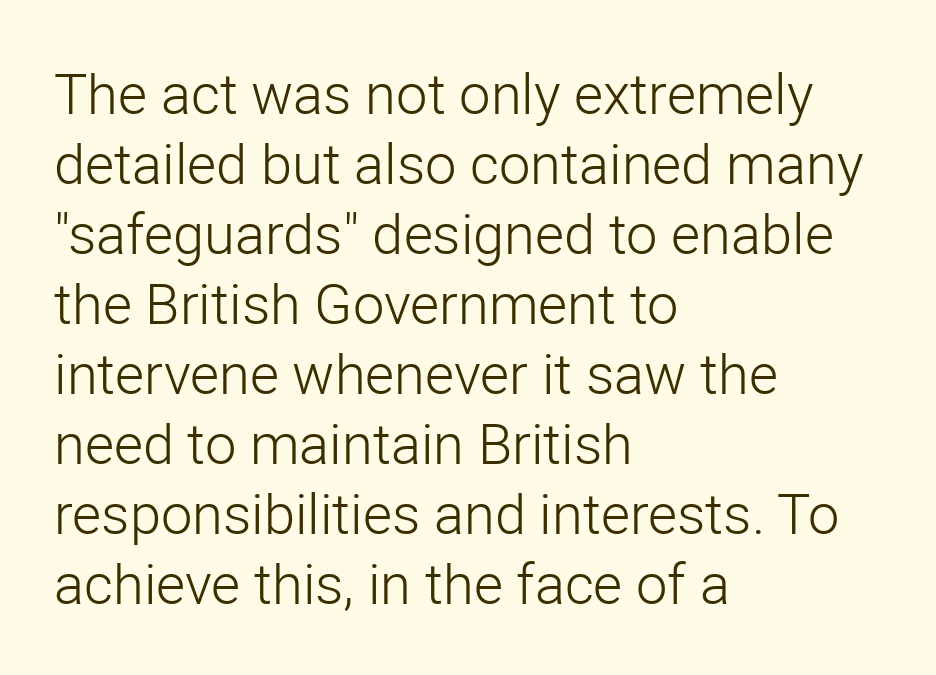
{"serif": "no", "italic": "no", "bold": "no", "weight": "light", "width": "normal", "stroke_contrast": "low", "x_height": "medium", "monospaced": "no", "underline": "no", "align": "left", "line_spacing": "normal", "line_spacing_ratio": 1.25, "letter_spacing": "normal", "letter_spacing_em": 0.0, "glyph_px": 56}
